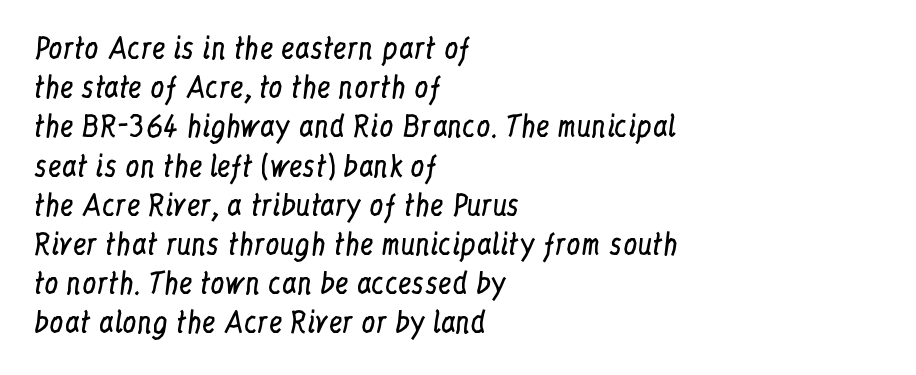
The image shows 28 px regular-weight, condensed serif type; set left-aligned, normal line spacing (1.4x), normal letter spacing, not underlined; low stroke contrast and a medium x-height.
